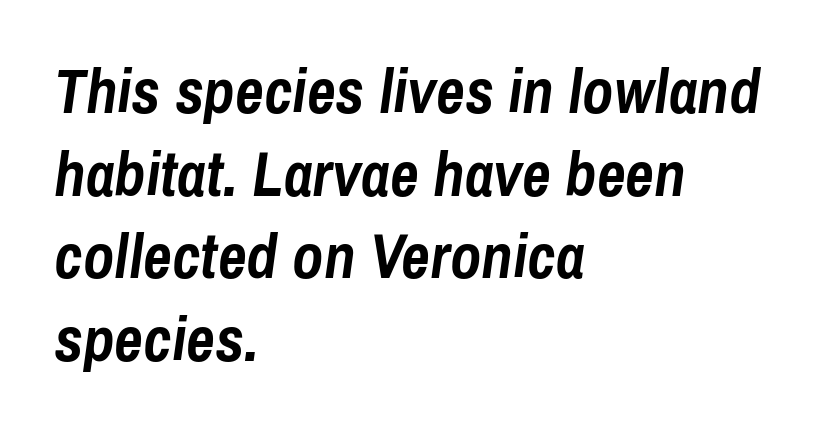
Bold? Absolutely — the strokes are thick and heavy. The string is rendered with underlining switched off. A typesetter would call this zero additional tracking. Honestly, the row spacing looks completely unremarkable.
